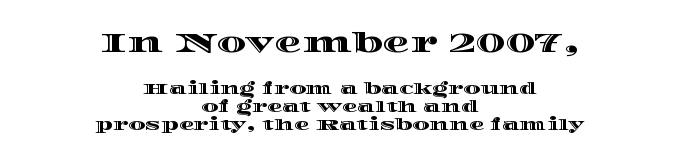
Q: Is the text italic (slanted)? A: No, it is upright.
Q: Is the text underlined? A: No.
Q: How is the paragraph aligned? A: Centered.
Q: Is the spacing between letters normal or unusually wide? A: Normal.
Q: Which block of text is set in a larger size, the first (top) or the second (bottom)? A: The first (top) one.
